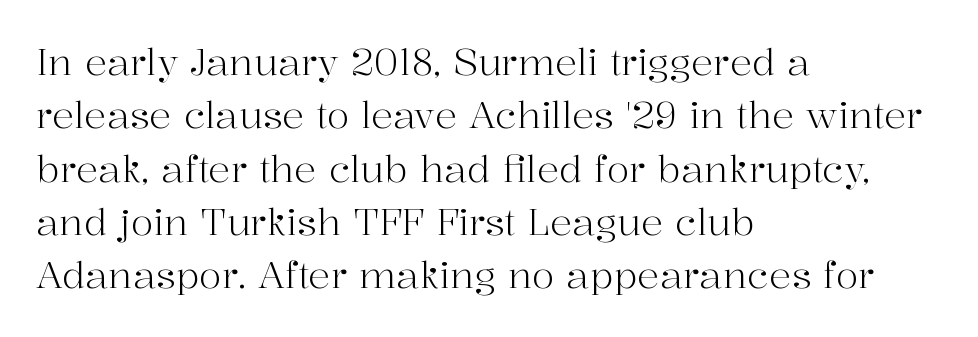
Q: Is the text bold? A: No.
Q: Is the text italic (slanted)? A: No, it is upright.
Q: Is the typeface a serif or a sans-serif typeface? A: Serif.
Q: Is the text underlined? A: No.
Q: How is the paragraph aligned? A: Left-aligned.
Q: Is the spacing between letters normal or unusually wide? A: Normal.
Q: Is the spacing between lines tight, normal or loose? A: Normal.
Q: Width (condensed, normal, or wide)? A: Normal.
Q: Stroke contrast? A: High.
Q: x-height? A: Medium.
Q: Monospaced? A: No.
